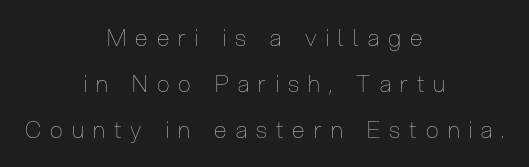
The image shows 23 px text type, upright; set centered, loose line spacing (2.01x), unusually wide letter spacing (+0.4 em), not underlined.
